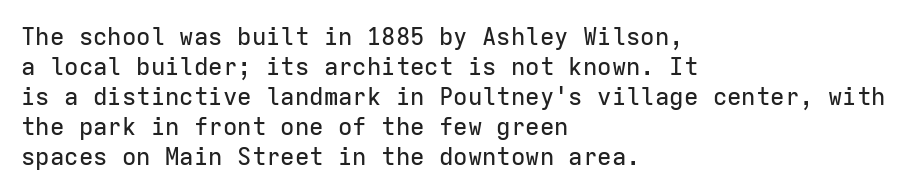
{"italic": "no", "underline": "no", "align": "left", "line_spacing": "normal", "line_spacing_ratio": 1.25, "letter_spacing": "normal", "letter_spacing_em": 0.0, "glyph_px": 24}
